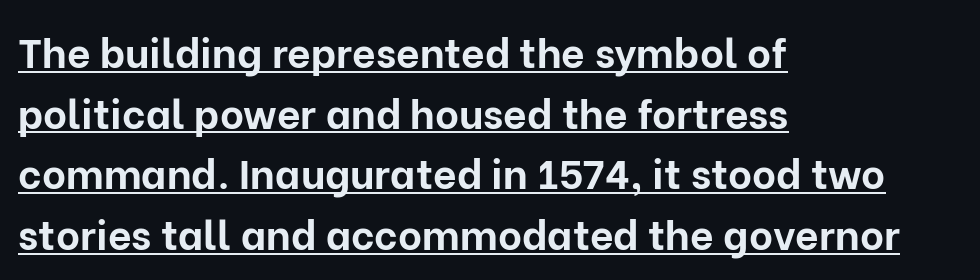
{"serif": "no", "italic": "no", "bold": "yes", "weight": "bold", "width": "normal", "stroke_contrast": "low", "x_height": "medium", "monospaced": "no", "underline": "yes", "align": "left", "line_spacing": "normal", "line_spacing_ratio": 1.48, "letter_spacing": "normal", "letter_spacing_em": 0.0, "glyph_px": 41}
